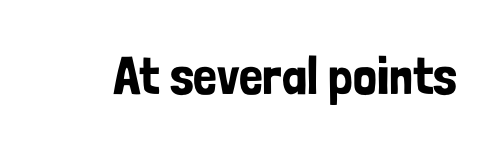
The image shows 53 px condensed sans-serif type, upright; set normal letter spacing, not underlined; low stroke contrast and a medium x-height.
